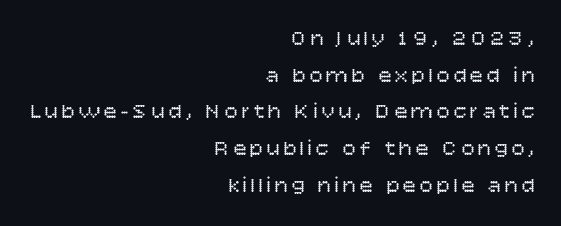
{"italic": "no", "bold": "no", "underline": "no", "align": "right", "line_spacing": "normal", "line_spacing_ratio": 1.67, "glyph_px": 22}
